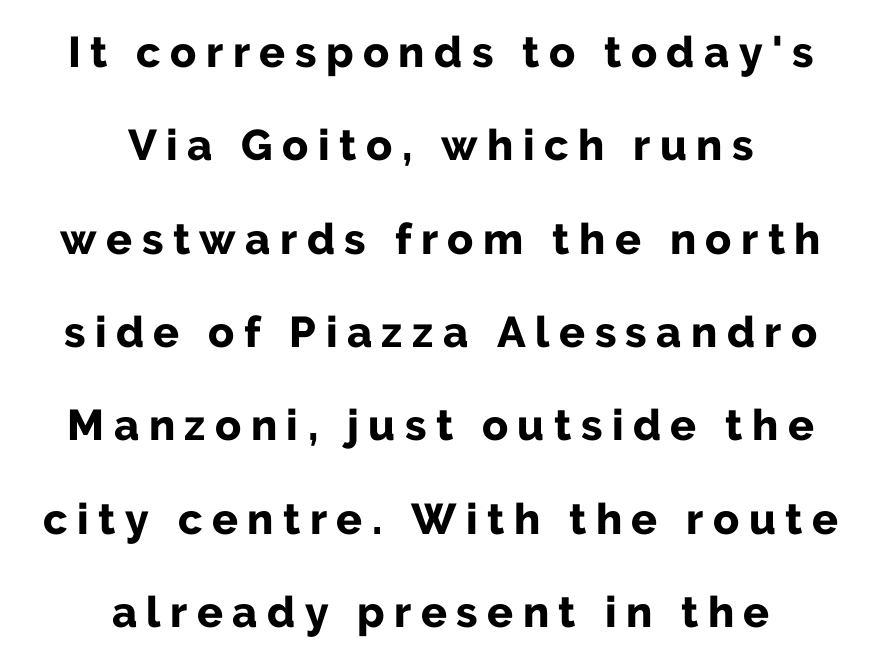
{"serif": "no", "italic": "no", "bold": "yes", "weight": "bold", "width": "normal", "stroke_contrast": "low", "x_height": "medium", "monospaced": "no", "underline": "no", "align": "center", "line_spacing": "loose", "line_spacing_ratio": 2.17, "letter_spacing": "wide", "letter_spacing_em": 0.22, "glyph_px": 43}
